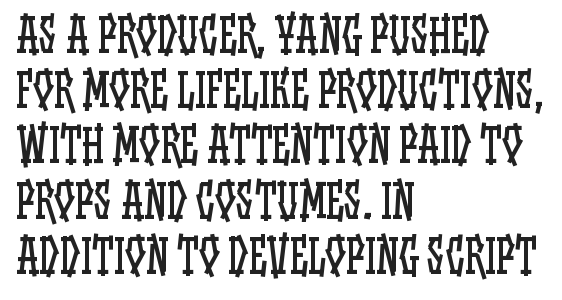
The image shows 46 px regular-weight, condensed type, upright; set left-aligned, line spacing 1.2x, normal letter spacing, not underlined; low stroke contrast and a large x-height.
